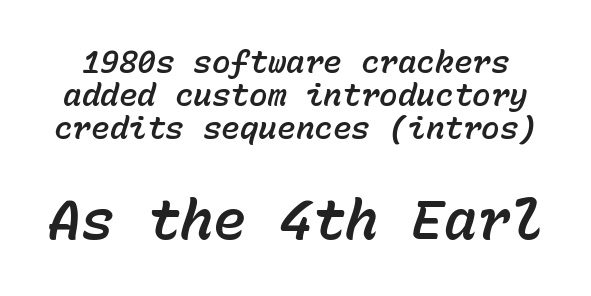
Letters rest on an invisible, unmarked baseline. These two chunks differ in scale, with the bottom chunk taking the larger measure. Rows of type sit shoulder to shoulder in the vertical direction. In terms of letterspacing, this is plain default setting. It's the slanting kind of type.
